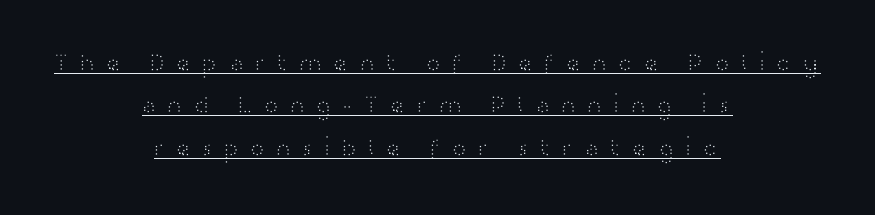
Q: Is the text bold? A: No.
Q: Is the text italic (slanted)? A: No, it is upright.
Q: Is the text underlined? A: Yes.
Q: How is the paragraph aligned? A: Centered.
Q: Is the spacing between letters normal or unusually wide? A: Unusually wide.
Q: Is the spacing between lines tight, normal or loose? A: Normal.
